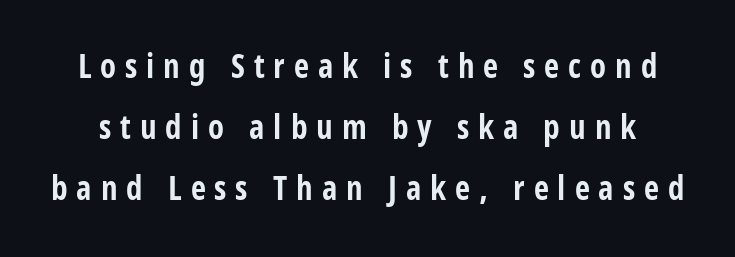
{"serif": "no", "italic": "no", "bold": "yes", "weight": "bold", "width": "condensed", "stroke_contrast": "low", "x_height": "large", "monospaced": "no", "underline": "no", "line_spacing_ratio": 1.85, "letter_spacing": "wide", "letter_spacing_em": 0.27, "glyph_px": 33}
